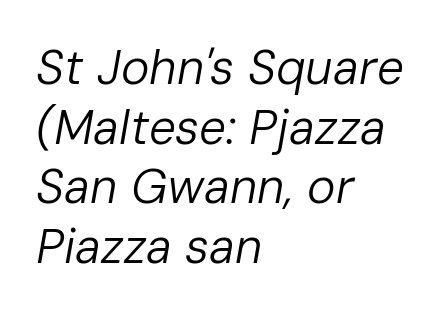
Q: Is the text bold? A: No.
Q: Is the text italic (slanted)? A: Yes, it leans right by about 10 degrees.
Q: Is the text underlined? A: No.
Q: How is the paragraph aligned? A: Left-aligned.
Q: Is the spacing between letters normal or unusually wide? A: Normal.
Q: Width (condensed, normal, or wide)? A: Normal.
Q: Stroke contrast? A: Low.
Q: x-height? A: Medium.
Q: Monospaced? A: No.
